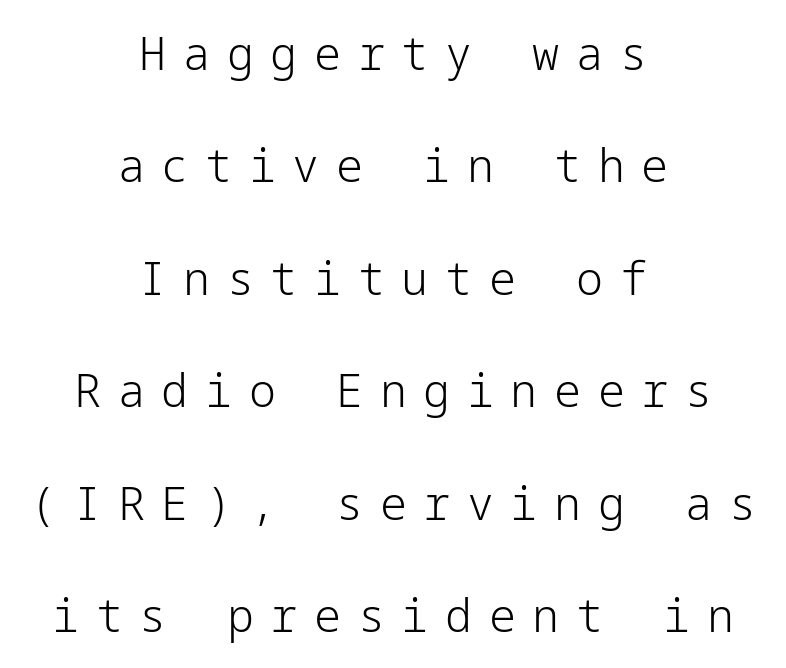
Q: Is the text bold? A: No.
Q: Is the text italic (slanted)? A: No, it is upright.
Q: Is the typeface a serif or a sans-serif typeface? A: Sans-serif.
Q: Is the text underlined? A: No.
Q: How is the paragraph aligned? A: Centered.
Q: Is the spacing between letters normal or unusually wide? A: Unusually wide.
Q: Is the spacing between lines tight, normal or loose? A: Loose.
Q: Width (condensed, normal, or wide)? A: Normal.
Q: Stroke contrast? A: Low.
Q: x-height? A: Medium.
